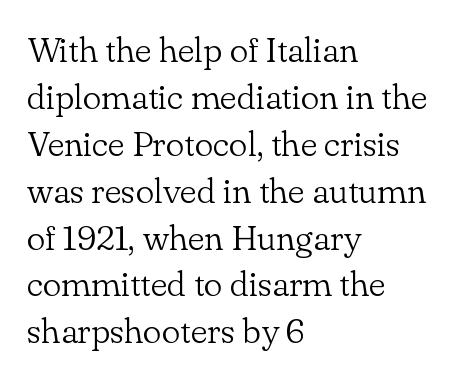
The image shows 35 px light serif type, upright; set left-aligned, normal line spacing (1.34x), normal letter spacing, not underlined; low stroke contrast and a small x-height.
